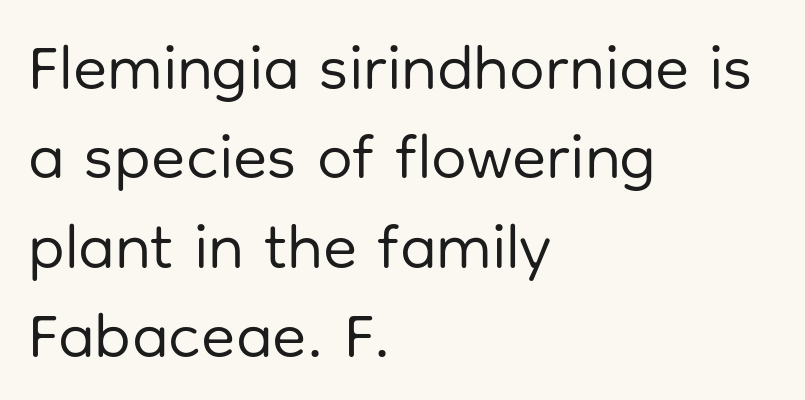
Q: Is the text bold? A: No.
Q: Is the text italic (slanted)? A: No, it is upright.
Q: Is the typeface a serif or a sans-serif typeface? A: Sans-serif.
Q: Is the text underlined? A: No.
Q: How is the paragraph aligned? A: Left-aligned.
Q: Is the spacing between letters normal or unusually wide? A: Normal.
Q: Is the spacing between lines tight, normal or loose? A: Normal.
Q: Width (condensed, normal, or wide)? A: Normal.
Q: Stroke contrast? A: Low.
Q: x-height? A: Medium.
Q: Monospaced? A: No.
